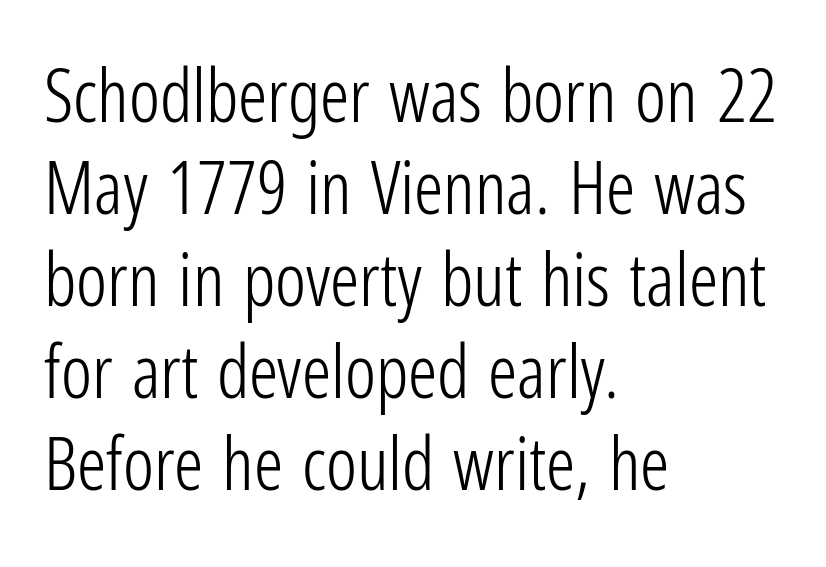
Q: Is the text bold? A: No.
Q: Is the text italic (slanted)? A: No, it is upright.
Q: Is the typeface a serif or a sans-serif typeface? A: Sans-serif.
Q: Is the text underlined? A: No.
Q: How is the paragraph aligned? A: Left-aligned.
Q: Is the spacing between letters normal or unusually wide? A: Normal.
Q: Is the spacing between lines tight, normal or loose? A: Normal.
Q: Width (condensed, normal, or wide)? A: Condensed.
Q: Stroke contrast? A: Low.
Q: x-height? A: Medium.
Q: Monospaced? A: No.
